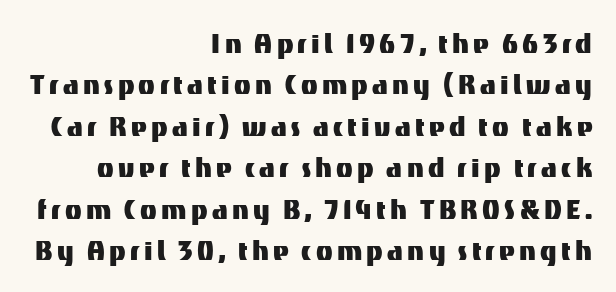
{"serif": "no", "italic": "no", "width": "normal", "stroke_contrast": "medium", "x_height": "medium", "monospaced": "no", "underline": "no", "align": "right", "line_spacing_ratio": 1.22, "glyph_px": 34}
